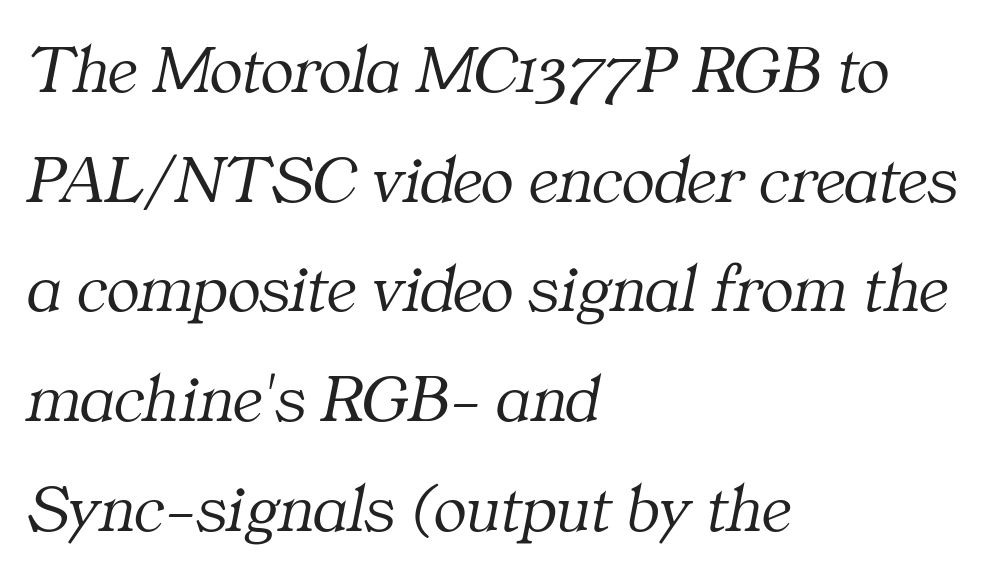
The image shows 69 px light serif type, italic (leaning right); set left-aligned, normal line spacing (1.59x), normal letter spacing, not underlined; medium stroke contrast and a medium x-height.
